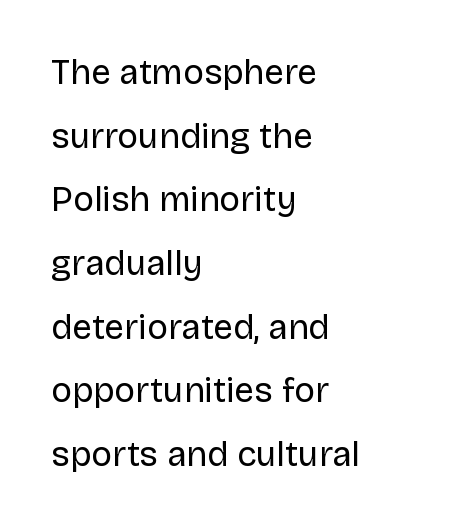
Q: Is the text bold? A: No.
Q: Is the text italic (slanted)? A: No, it is upright.
Q: Is the typeface a serif or a sans-serif typeface? A: Sans-serif.
Q: Is the text underlined? A: No.
Q: How is the paragraph aligned? A: Left-aligned.
Q: Is the spacing between letters normal or unusually wide? A: Normal.
Q: Width (condensed, normal, or wide)? A: Normal.
Q: Stroke contrast? A: Low.
Q: x-height? A: Large.
Q: Monospaced? A: No.
